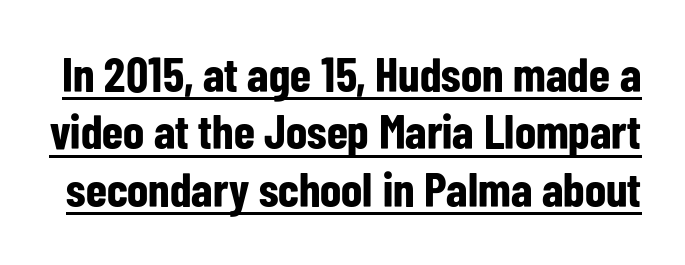
{"serif": "no", "italic": "no", "bold": "yes", "weight": "bold", "width": "condensed", "stroke_contrast": "low", "x_height": "medium", "monospaced": "no", "underline": "yes", "line_spacing_ratio": 1.17, "letter_spacing": "normal", "letter_spacing_em": 0.0, "glyph_px": 49}
